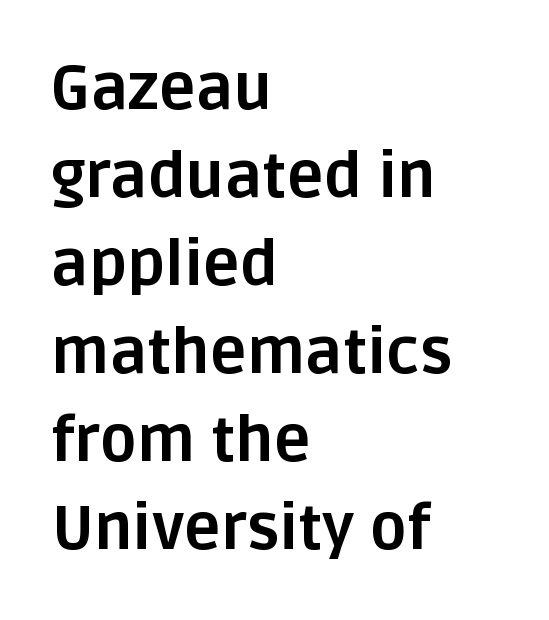
The image shows 62 px bold sans-serif type, upright; set left-aligned, normal line spacing (1.42x), normal letter spacing, not underlined; low stroke contrast and a large x-height.
